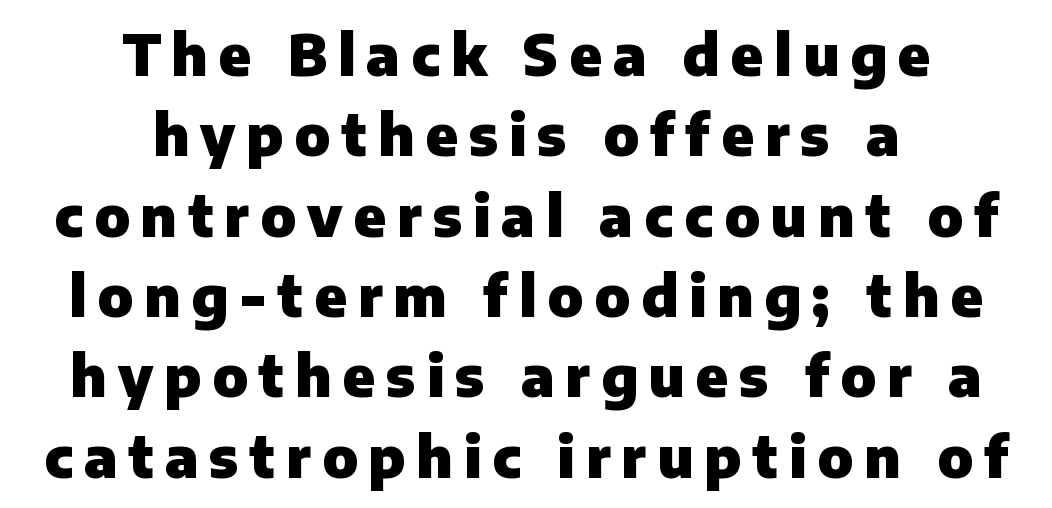
The rendering uses a moderate line-height, typical for paragraphs. This rendering employs a face without finishing strokes, i.e., a sans-serif. Pretty heavy lettering here — definitely bold. Nope, not italic — everything's standing straight. Which margin do the lines hug? Neither — every line sits in the middle.
